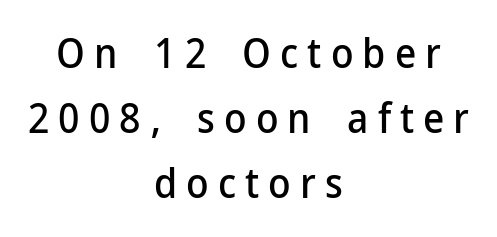
The image shows 41 px sans-serif type, upright; set centered, normal line spacing (1.58x), unusually wide letter spacing (+0.22 em), not underlined; low stroke contrast and a medium x-height.
